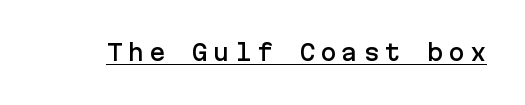
Tracking value appears strongly positive — letters spread wide. Quick note: underline on. Does the lettering tilt? It doesn't — this is upright.
